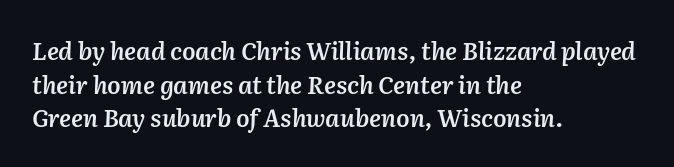
The glyphs are unaccompanied by any horizontal stroke below them. There is no visible air inserted between adjacent glyphs. A bit beefed up — I'd call it semibold rather than bold. In terms of leading, this rendering sits right in the middle.
